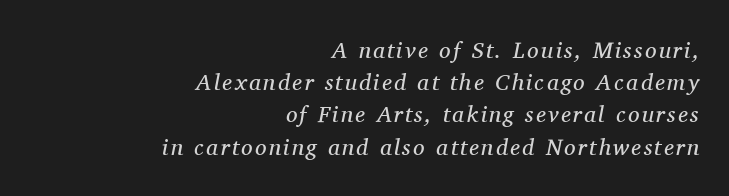
Q: Is the text bold? A: No.
Q: Is the text italic (slanted)? A: Yes, it leans right by about 11 degrees.
Q: Is the text underlined? A: No.
Q: How is the paragraph aligned? A: Right-aligned.
Q: Is the spacing between lines tight, normal or loose? A: Normal.
